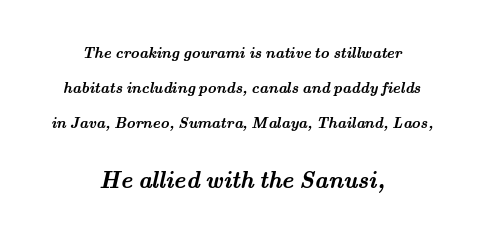
The image shows 23 px bold type; set centered, loose line spacing (2.35x), normal letter spacing, not underlined; the second (bottom) block is 1.53x larger.
